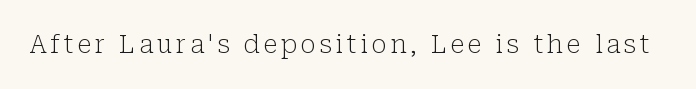
The image shows 25 px text type, upright; set not underlined.
